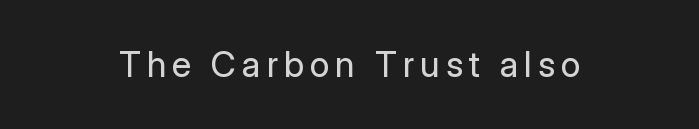
Spacing verdict: proportional, widths tailored to each character. Nothing heavy about these letters — not bold at all. Ascenders rise straight up at ninety degrees. A sans-serif font was chosen for this passage.
